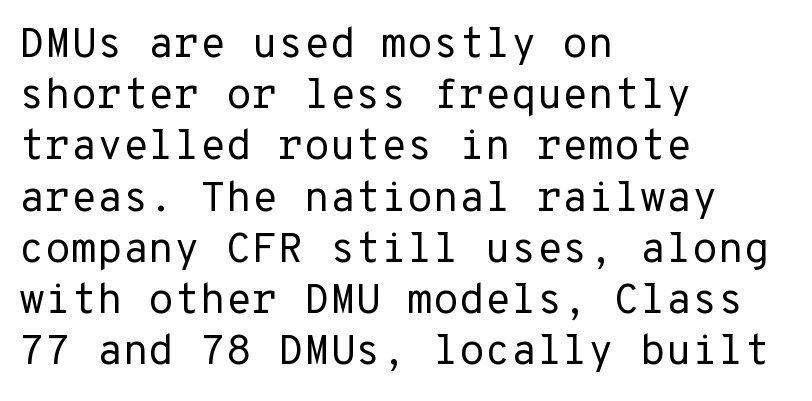
The image shows 42 px regular-weight sans-serif type, upright, monospaced; set left-aligned, line spacing 1.22x, normal letter spacing, not underlined; low stroke contrast and a medium x-height.
